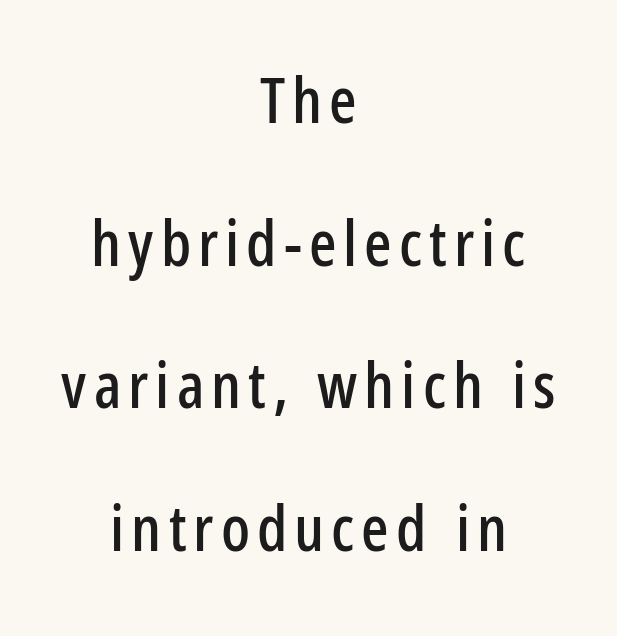
{"serif": "no", "italic": "no", "width": "condensed", "stroke_contrast": "low", "x_height": "medium", "monospaced": "no", "underline": "no", "align": "center", "line_spacing": "loose", "line_spacing_ratio": 2.23, "glyph_px": 64}
